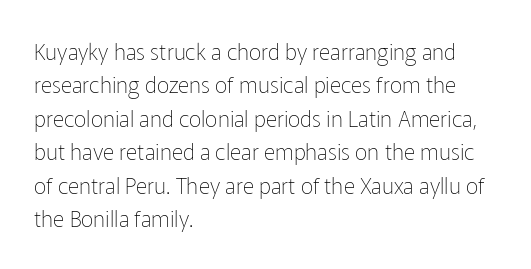
Q: Is the text bold? A: No.
Q: Is the text italic (slanted)? A: No, it is upright.
Q: Is the text underlined? A: No.
Q: How is the paragraph aligned? A: Left-aligned.
Q: Is the spacing between letters normal or unusually wide? A: Normal.
Q: Is the spacing between lines tight, normal or loose? A: Normal.
